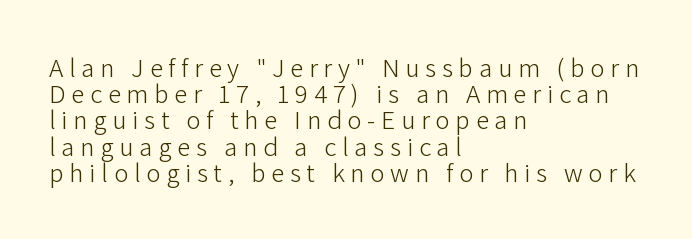
Q: Is the text bold? A: No.
Q: Is the text italic (slanted)? A: No, it is upright.
Q: Is the text underlined? A: No.
Q: How is the paragraph aligned? A: Left-aligned.
Q: Is the spacing between letters normal or unusually wide? A: Unusually wide.
Q: Is the spacing between lines tight, normal or loose? A: Tight.
